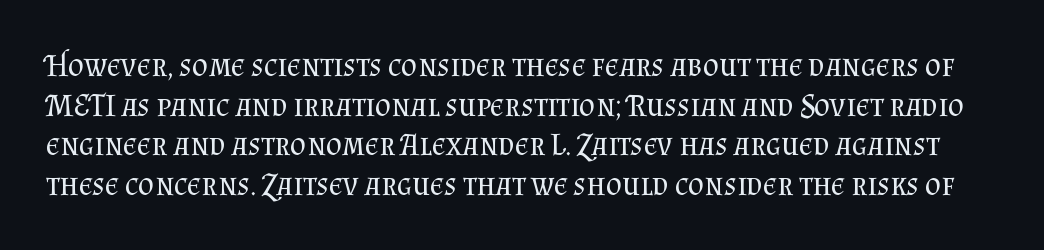
The image shows 31 px regular-weight serif type, upright; set normal line spacing (1.28x), normal letter spacing, not underlined; medium stroke contrast and a small x-height.
